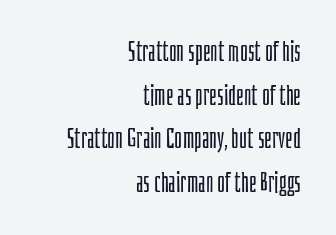
The image shows 27 px text type, upright; set right-aligned, normal line spacing (1.62x), normal letter spacing, not underlined.
